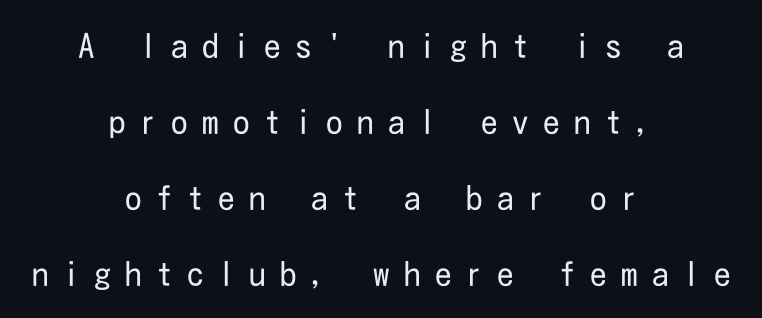
The image shows 33 px regular-weight, condensed sans-serif type, upright; set centered, loose line spacing (2.3x), unusually wide letter spacing (+0.44 em), not underlined; low stroke contrast and a medium x-height.
